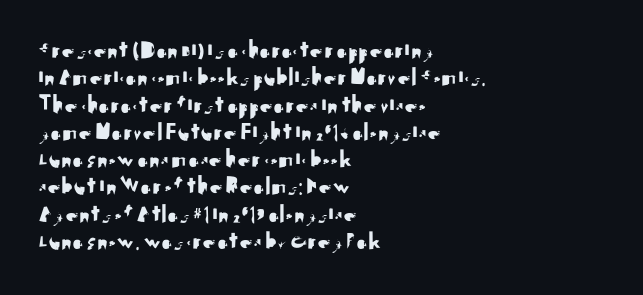
Do the letters lean? They stand straight. Glance below the letters and you will spot only blank space. The tracking reads as untouched default to a designer's eye. The leading is snug, giving the passage a crowded texture.
